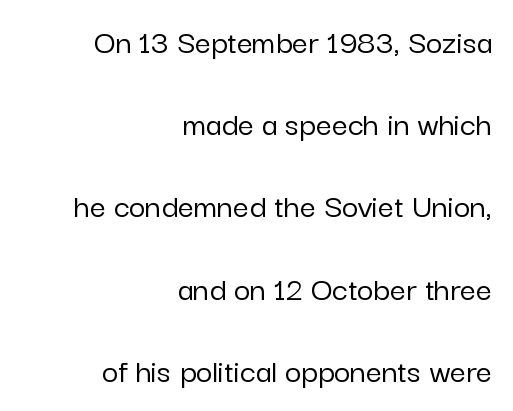
Q: Is the text italic (slanted)? A: No, it is upright.
Q: Is the typeface a serif or a sans-serif typeface? A: Sans-serif.
Q: Is the text underlined? A: No.
Q: How is the paragraph aligned? A: Right-aligned.
Q: Is the spacing between letters normal or unusually wide? A: Normal.
Q: Is the spacing between lines tight, normal or loose? A: Loose.
Q: Width (condensed, normal, or wide)? A: Normal.
Q: Stroke contrast? A: Low.
Q: x-height? A: Medium.
Q: Monospaced? A: No.
